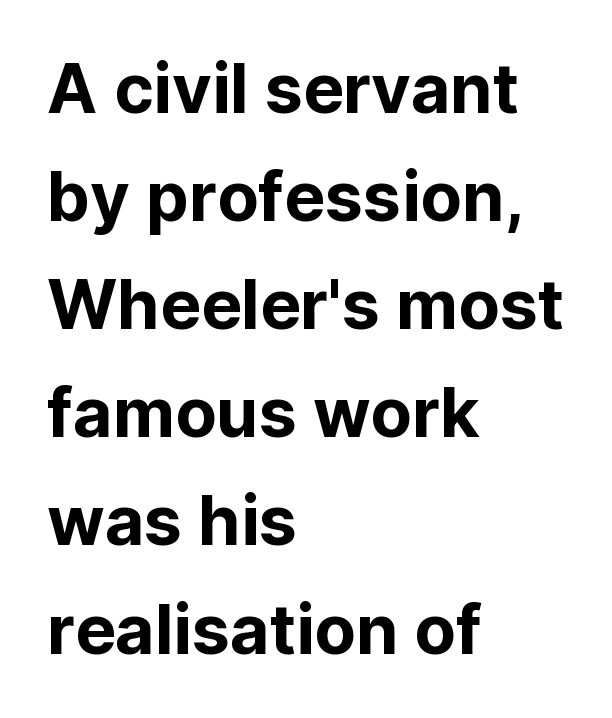
{"serif": "no", "italic": "no", "width": "normal", "stroke_contrast": "low", "x_height": "medium", "monospaced": "no", "underline": "no", "align": "left", "line_spacing": "normal", "line_spacing_ratio": 1.59, "letter_spacing": "normal", "letter_spacing_em": 0.0, "glyph_px": 68}
